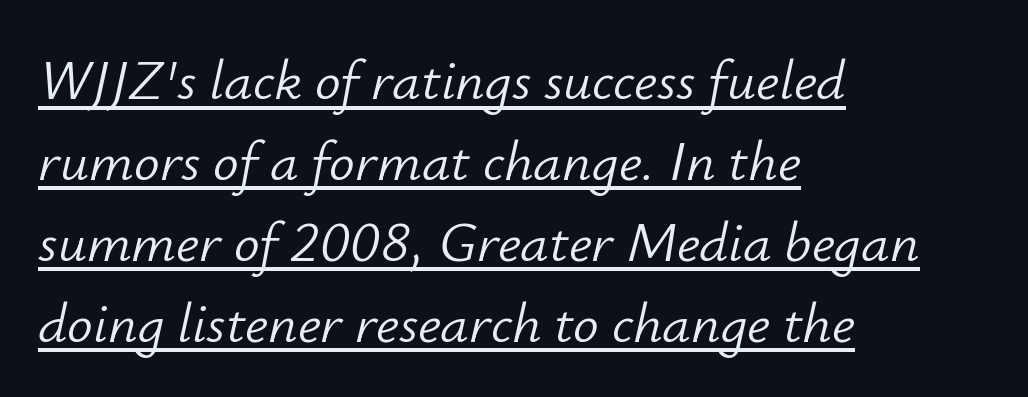
Q: Is the text bold? A: No.
Q: Is the text italic (slanted)? A: Yes, it leans right by about 12 degrees.
Q: Is the text underlined? A: Yes.
Q: How is the paragraph aligned? A: Left-aligned.
Q: Is the spacing between letters normal or unusually wide? A: Normal.
Q: Is the spacing between lines tight, normal or loose? A: Normal.
Q: Width (condensed, normal, or wide)? A: Normal.
Q: Stroke contrast? A: Low.
Q: x-height? A: Small.
Q: Monospaced? A: No.
